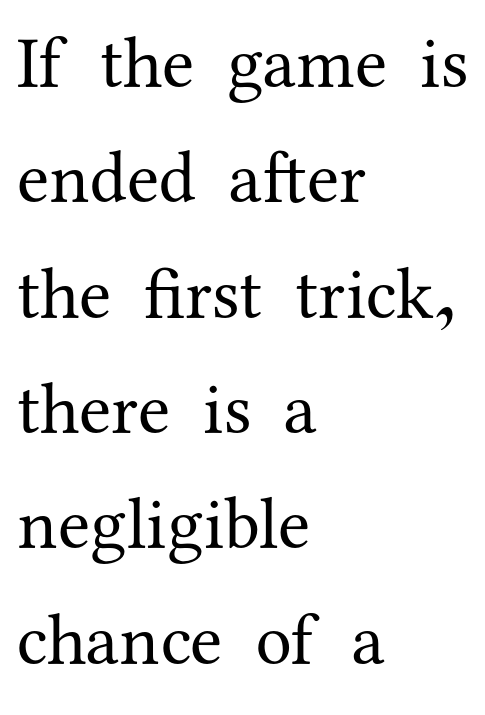
Q: Is the text bold? A: No.
Q: Is the text italic (slanted)? A: No, it is upright.
Q: Is the typeface a serif or a sans-serif typeface? A: Serif.
Q: Is the text underlined? A: No.
Q: How is the paragraph aligned? A: Left-aligned.
Q: Is the spacing between letters normal or unusually wide? A: Normal.
Q: Is the spacing between lines tight, normal or loose? A: Normal.
Q: Width (condensed, normal, or wide)? A: Normal.
Q: Stroke contrast? A: Medium.
Q: x-height? A: Medium.
Q: Monospaced? A: No.
